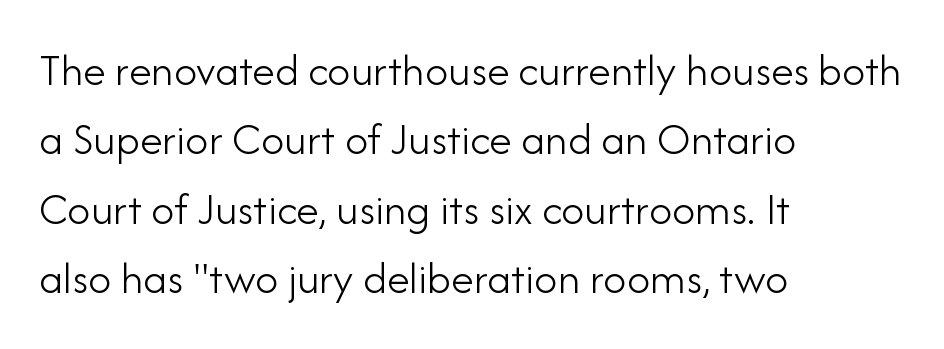
A bare baseline throughout the passage. Unlike italic type, these characters show no tilt at all. Observe the ordinary spacing: letters are neighbours, not strangers. Summary of vertical rhythm: regular, with standard interline spacing.
